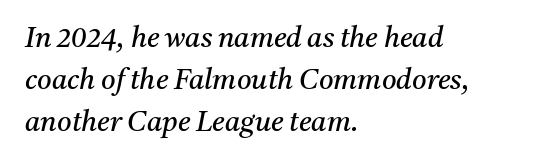
The image shows 28 px regular-weight serif type, italic (leaning right); set left-aligned, normal line spacing (1.5x), normal letter spacing, not underlined; medium stroke contrast and a medium x-height.
